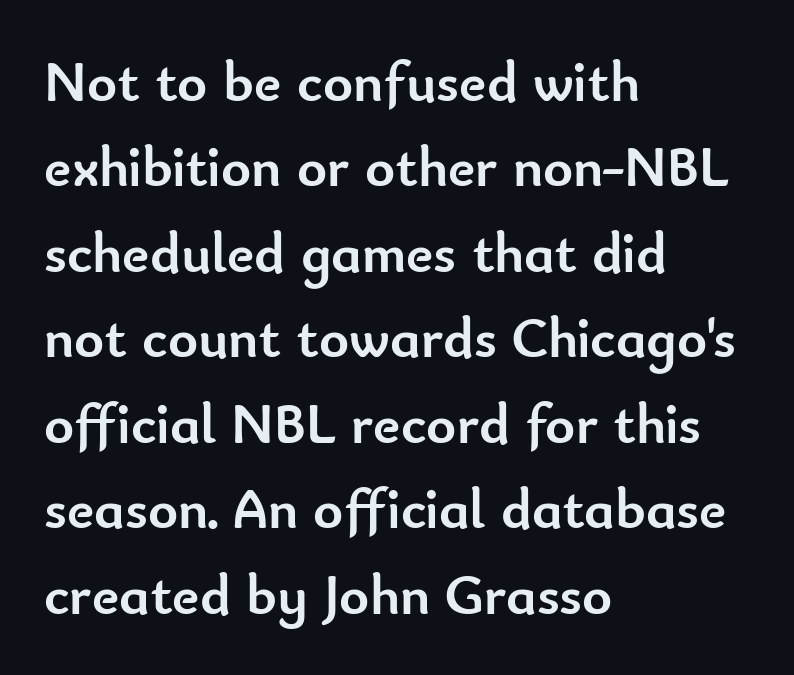
The image shows 57 px semibold sans-serif type, upright; set left-aligned, normal line spacing (1.5x), normal letter spacing, not underlined; low stroke contrast and a small x-height.
